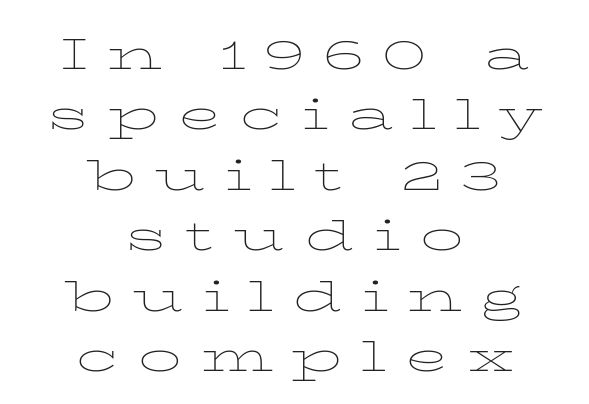
The image shows 57 px thin, wide type, upright; set centered, tight line spacing (1.06x), unusually wide letter spacing (+0.32 em), not underlined; low stroke contrast and a medium x-height.
